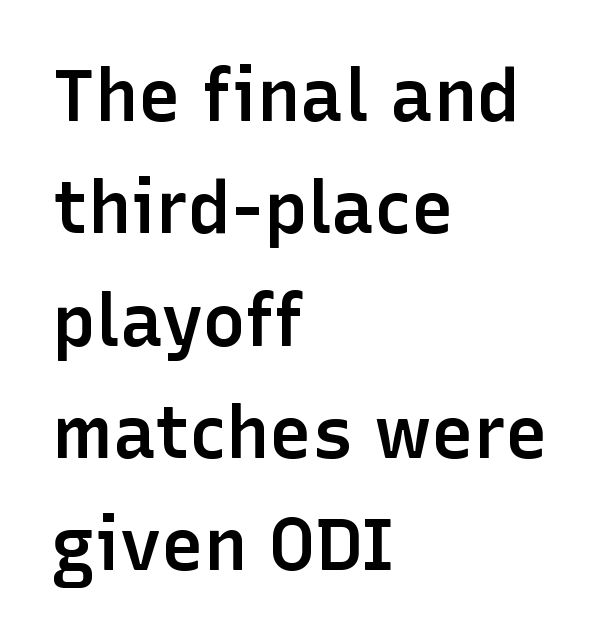
The rendering anchors every line to the left-hand side. Does the leading feel generous? No, just average. Has an underline been added? It has not. Vertical strokes here are truly vertical. Looks like regular typesetting: each glyph gets only the width it needs. Its strokes are somewhat broadened, the hallmark of semibold type.
